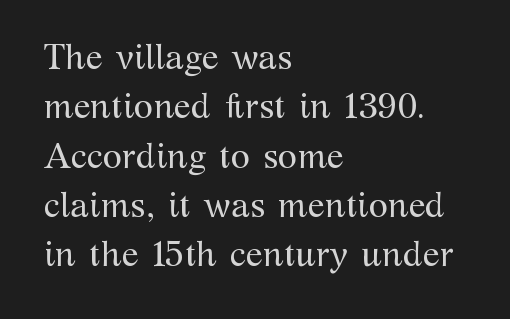
{"serif": "yes", "italic": "no", "bold": "no", "weight": "regular", "width": "normal", "stroke_contrast": "medium", "x_height": "medium", "monospaced": "no", "underline": "no", "align": "left", "line_spacing": "normal", "line_spacing_ratio": 1.41, "letter_spacing": "normal", "letter_spacing_em": 0.0, "glyph_px": 35}
